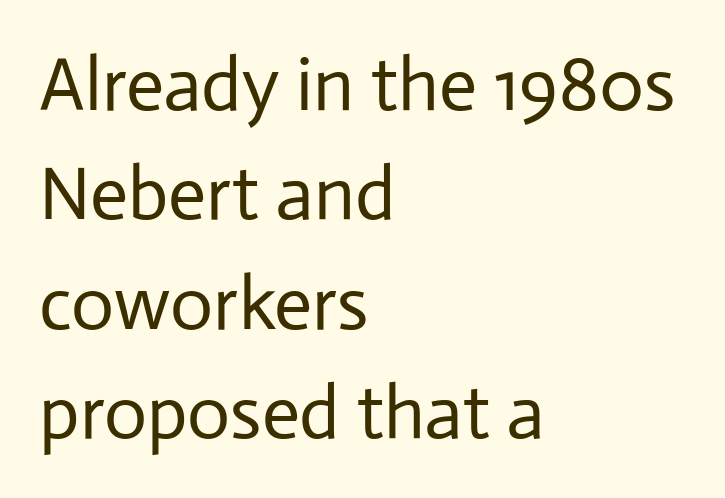
{"serif": "no", "italic": "no", "bold": "no", "weight": "regular", "width": "normal", "stroke_contrast": "low", "x_height": "medium", "monospaced": "no", "underline": "no", "align": "left", "line_spacing": "normal", "line_spacing_ratio": 1.46, "letter_spacing": "normal", "letter_spacing_em": 0.0, "glyph_px": 75}
